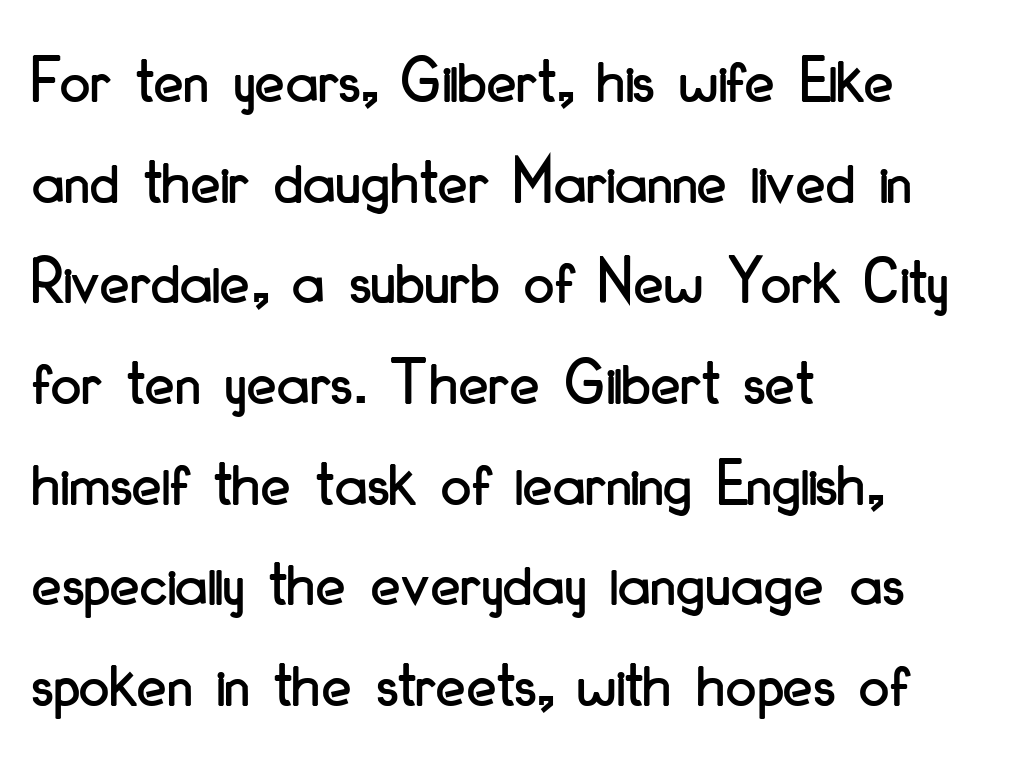
{"serif": "no", "italic": "no", "width": "condensed", "stroke_contrast": "low", "x_height": "small", "monospaced": "no", "underline": "no", "align": "left", "line_spacing": "normal", "line_spacing_ratio": 1.48, "letter_spacing": "normal", "letter_spacing_em": 0.0, "glyph_px": 68}
